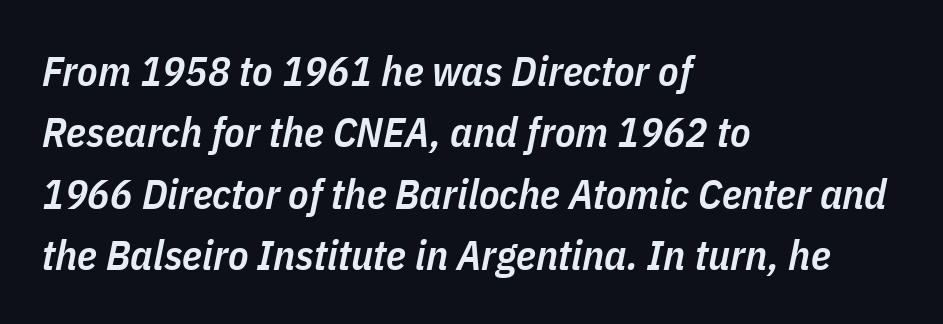
Q: Is the text bold? A: Semi-bold.
Q: Is the text italic (slanted)? A: Yes, it leans right by about 11 degrees.
Q: Is the text underlined? A: No.
Q: How is the paragraph aligned? A: Left-aligned.
Q: Is the spacing between letters normal or unusually wide? A: Normal.
Q: Is the spacing between lines tight, normal or loose? A: Normal.
Q: Width (condensed, normal, or wide)? A: Condensed.
Q: Stroke contrast? A: Low.
Q: x-height? A: Medium.
Q: Monospaced? A: No.
